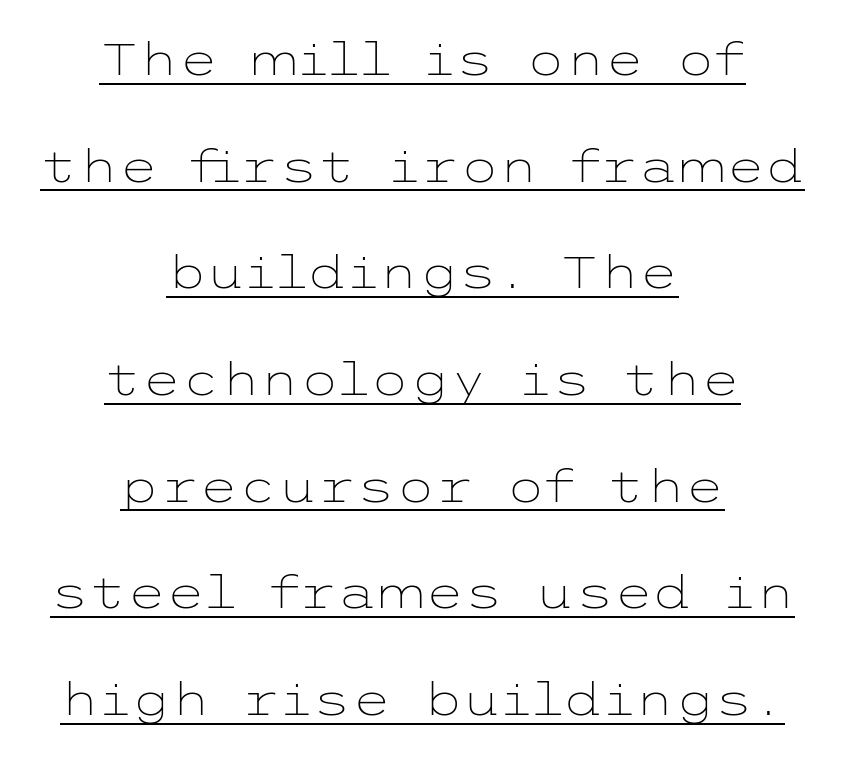
The image shows 45 px light, wide sans-serif type, upright; set centered, loose line spacing (2.37x), normal letter spacing, underlined; low stroke contrast and a medium x-height.
